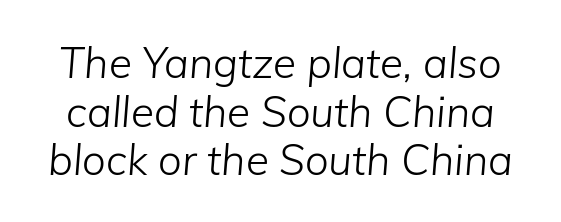
Q: Is the text bold? A: No.
Q: Is the text italic (slanted)? A: Yes, it leans right by about 5 degrees.
Q: Is the text underlined? A: No.
Q: Is the spacing between letters normal or unusually wide? A: Normal.
Q: Width (condensed, normal, or wide)? A: Normal.
Q: Stroke contrast? A: Low.
Q: x-height? A: Medium.
Q: Monospaced? A: No.
